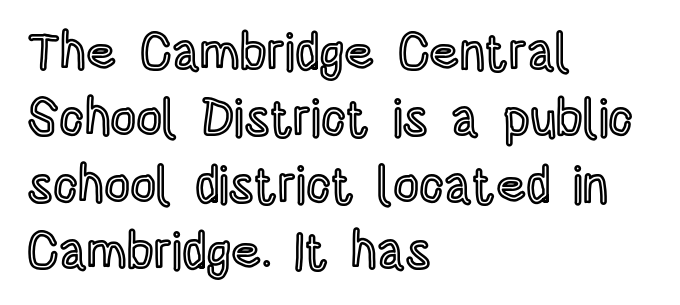
{"italic": "no", "width": "condensed", "x_height": "large", "monospaced": "no", "underline": "no", "align": "left", "line_spacing": "normal", "line_spacing_ratio": 1.3, "letter_spacing": "normal", "letter_spacing_em": 0.0, "glyph_px": 51}
